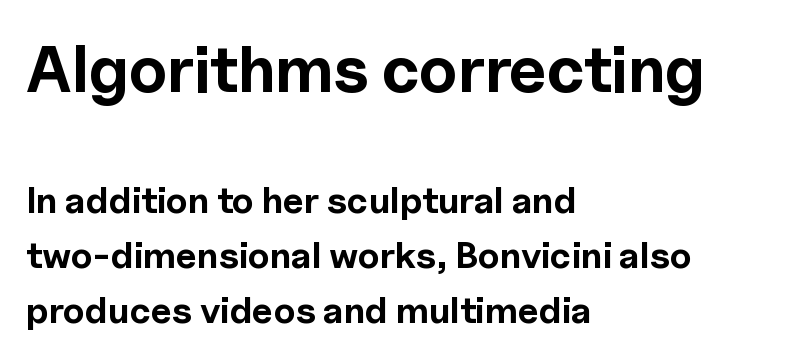
To sum up the face: it is a sans, with no serifs. Letter spacing: default. The rendering uses a moderate line-height, typical for paragraphs. Every row of glyphs begins at an identical x-position on the left. Underlining? Definitely not there. In terms of weight, the rendering is a true, heavy bold.
